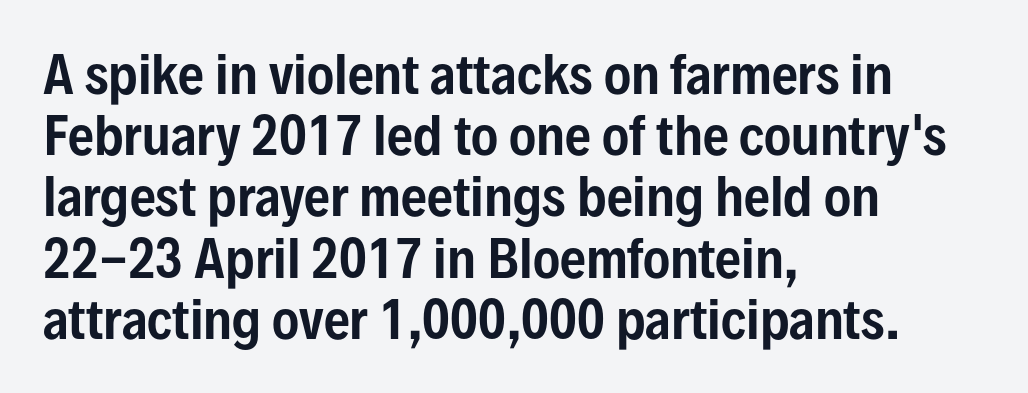
The image shows 51 px condensed sans-serif type, upright; set left-aligned, line spacing 1.2x, normal letter spacing, not underlined; low stroke contrast and a medium x-height.
